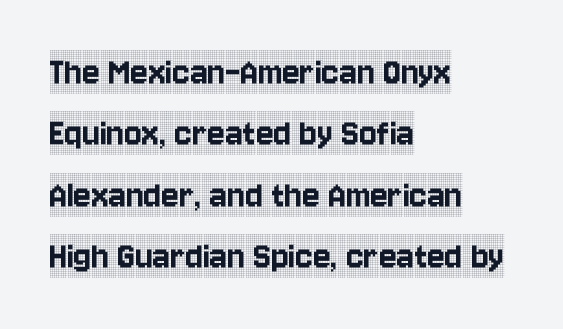
These lines are composed in type with serifs. The space directly below the letters is spotless. Tracking value appears to be zero — textbook default spacing. Unlike italic type, these characters show no tilt at all. What's the leading like? Ordinary, nothing unusual.
